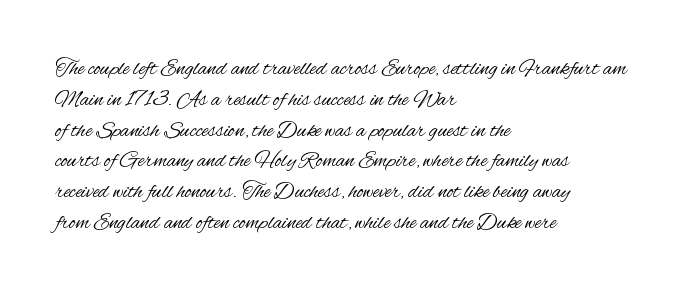
The image shows 22 px text type; set left-aligned, normal line spacing (1.4x), normal letter spacing, not underlined.
